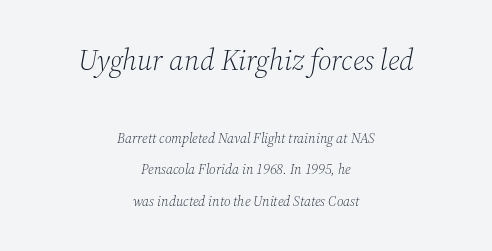
{"serif": "yes", "italic": "yes", "lean": "right", "slant_degrees": 12, "bold": "no", "weight": "light", "width": "normal", "stroke_contrast": "medium", "x_height": "medium", "monospaced": "no", "underline": "no", "align": "center", "line_spacing": "loose", "line_spacing_ratio": 2.26, "letter_spacing": "normal", "letter_spacing_em": 0.0, "larger_block": "first", "size_ratio": 2.07, "glyph_px": 29}
